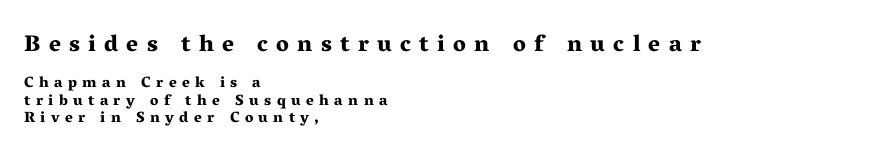
Q: Is the text bold? A: Yes.
Q: Is the text italic (slanted)? A: No, it is upright.
Q: Is the text underlined? A: No.
Q: How is the paragraph aligned? A: Left-aligned.
Q: Is the spacing between letters normal or unusually wide? A: Unusually wide.
Q: Which block of text is set in a larger size, the first (top) or the second (bottom)? A: The first (top) one.
